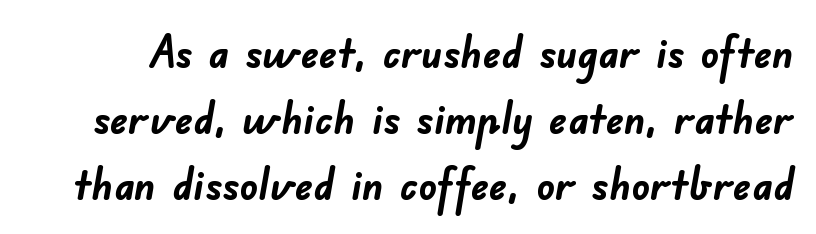
Q: Is the text bold? A: Yes.
Q: Is the typeface a serif or a sans-serif typeface? A: Sans-serif.
Q: Is the text underlined? A: No.
Q: Is the spacing between letters normal or unusually wide? A: Normal.
Q: Is the spacing between lines tight, normal or loose? A: Normal.
Q: Width (condensed, normal, or wide)? A: Normal.
Q: Stroke contrast? A: Low.
Q: x-height? A: Small.
Q: Monospaced? A: No.
